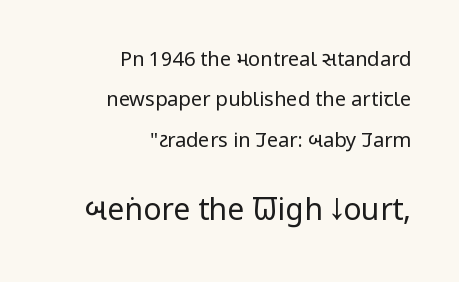
Typeset ragged left — the right edge is the straight one. Tracking value appears to be zero — textbook default spacing. Serifs: no, the terminals of the letterforms are clean. The weight would be labelled regular, book, light, or lighter still.
